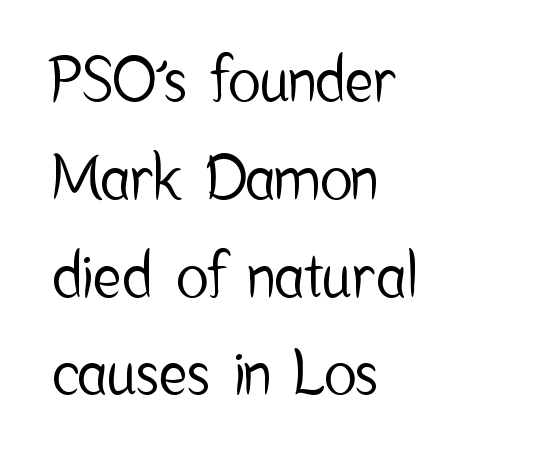
Q: Is the text italic (slanted)? A: No, it is upright.
Q: Is the typeface a serif or a sans-serif typeface? A: Sans-serif.
Q: Is the text underlined? A: No.
Q: How is the paragraph aligned? A: Left-aligned.
Q: Is the spacing between letters normal or unusually wide? A: Normal.
Q: Is the spacing between lines tight, normal or loose? A: Normal.
Q: Width (condensed, normal, or wide)? A: Condensed.
Q: Stroke contrast? A: Low.
Q: x-height? A: Medium.
Q: Monospaced? A: No.
